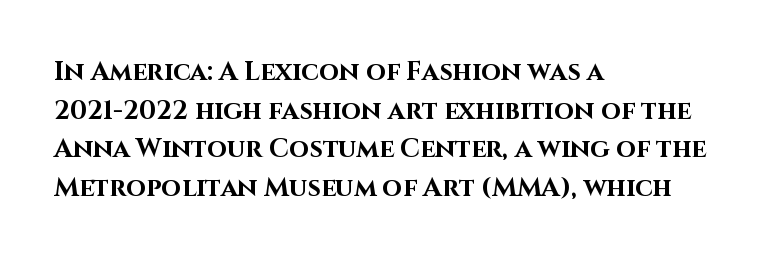
The image shows 26 px bold type, upright; set left-aligned, normal line spacing (1.49x), normal letter spacing, not underlined.
